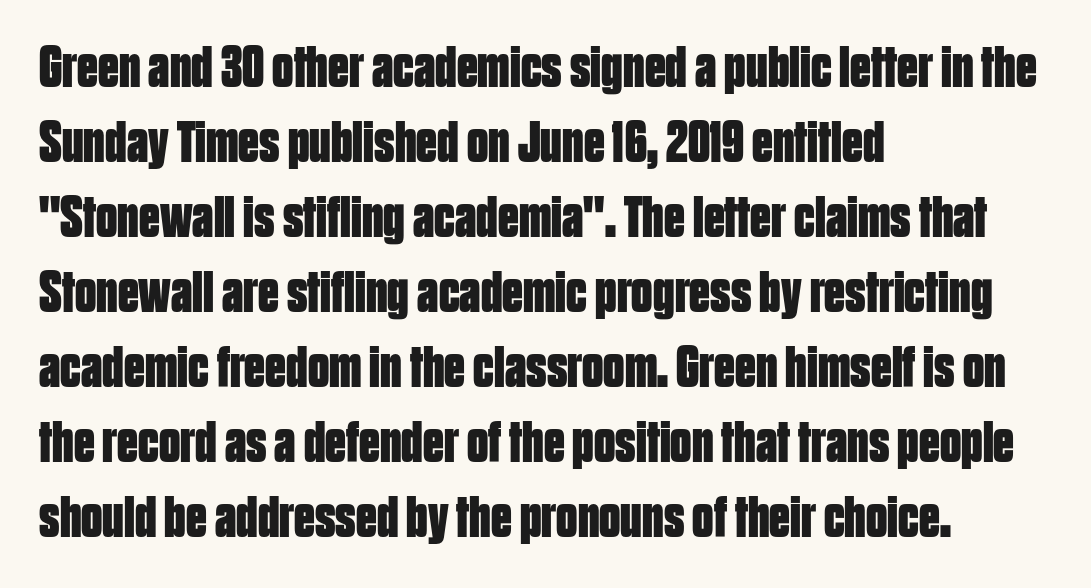
{"serif": "no", "italic": "no", "bold": "yes", "weight": "bold", "width": "condensed", "stroke_contrast": "low", "x_height": "large", "monospaced": "no", "underline": "no", "align": "left", "line_spacing": "normal", "line_spacing_ratio": 1.27, "letter_spacing": "normal", "letter_spacing_em": 0.0, "glyph_px": 59}
